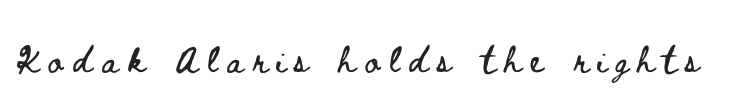
Q: Is the text italic (slanted)? A: Yes.
Q: Is the text underlined? A: No.
Q: Is the spacing between letters normal or unusually wide? A: Unusually wide.
Q: Width (condensed, normal, or wide)? A: Wide.
Q: Stroke contrast? A: Low.
Q: x-height? A: Small.
Q: Monospaced? A: No.
